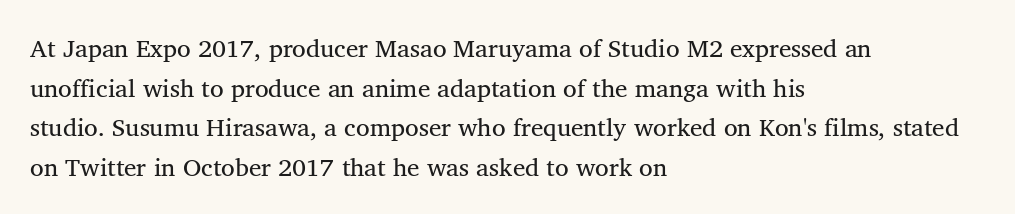
No italicization has been applied; the sample stays upright. Which margin do the lines hug? The left one — the right edge is uneven. Interline gaps are of average width in this sample. Descender tails drop into unmarked territory.
